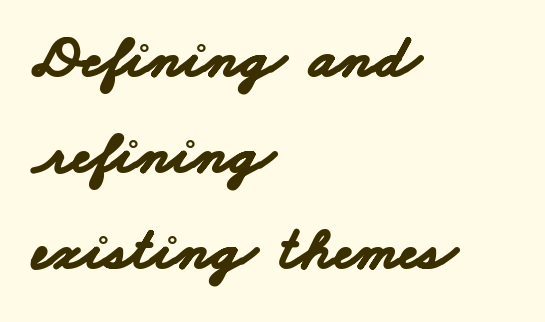
{"serif": "no", "bold": "yes", "weight": "bold", "width": "wide", "stroke_contrast": "low", "x_height": "small", "monospaced": "no", "underline": "no", "align": "left", "line_spacing": "normal", "line_spacing_ratio": 1.55, "letter_spacing": "normal", "letter_spacing_em": 0.0, "glyph_px": 62}
